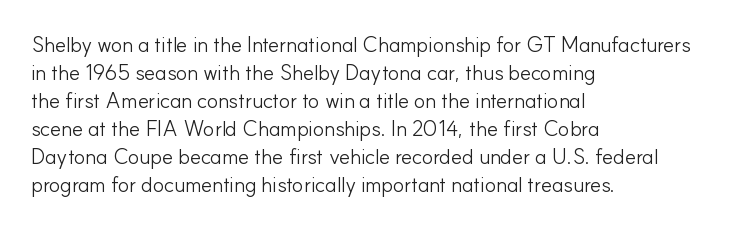
The paragraph has a hard left edge and a soft right edge. Rows of type keep a routine distance in the vertical direction. The letters sit at their default tracking, neither squeezed nor spread. Posture: vertical.
